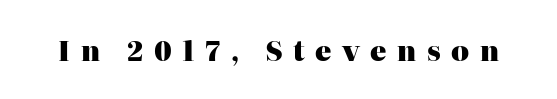
Q: Is the text bold? A: Yes.
Q: Is the text italic (slanted)? A: No, it is upright.
Q: Is the text underlined? A: No.
Q: Is the spacing between letters normal or unusually wide? A: Unusually wide.
